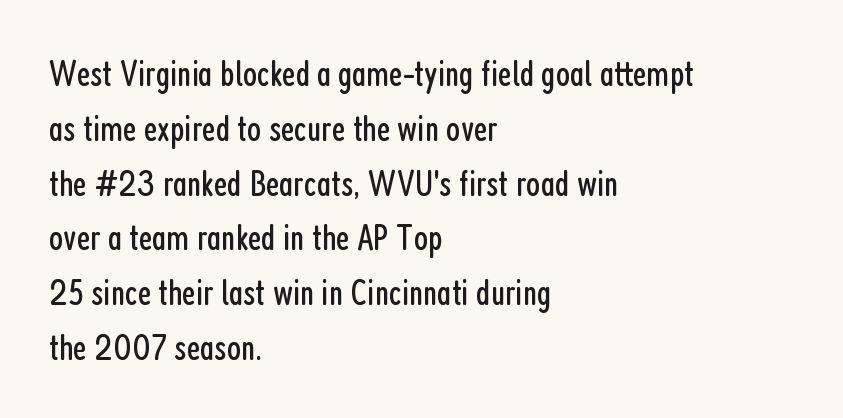
{"serif": "no", "italic": "no", "bold": "no", "weight": "regular", "width": "condensed", "stroke_contrast": "low", "x_height": "medium", "monospaced": "no", "underline": "no", "align": "left", "line_spacing": "normal", "line_spacing_ratio": 1.48, "letter_spacing": "normal", "letter_spacing_em": 0.0, "glyph_px": 37}
